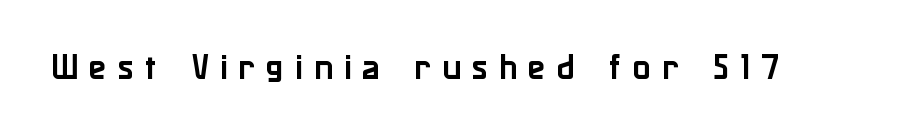
Grotesque or geometric, the face here clearly has no serifs. A typesetter would call this proportional, since set widths differ per character. This sample uses an upright cut, with every glyph sitting square on the baseline. Decoration check: the copy has no underline.
